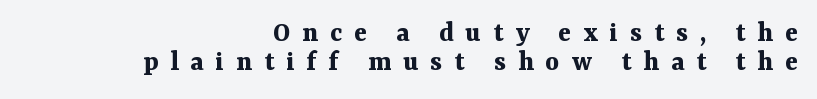
The image shows 30 px bold serif type, upright; set right-aligned, tight line spacing (0.97x), unusually wide letter spacing (+0.39 em), not underlined; medium stroke contrast and a medium x-height.
